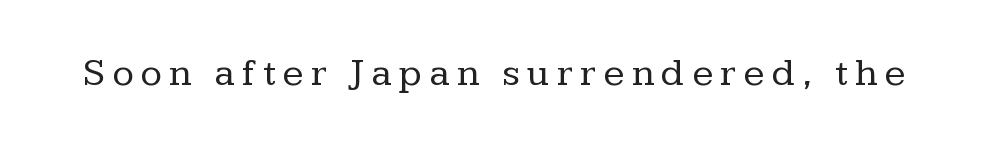
The image shows 39 px regular-weight serif type, upright; set not underlined; low stroke contrast and a medium x-height.
